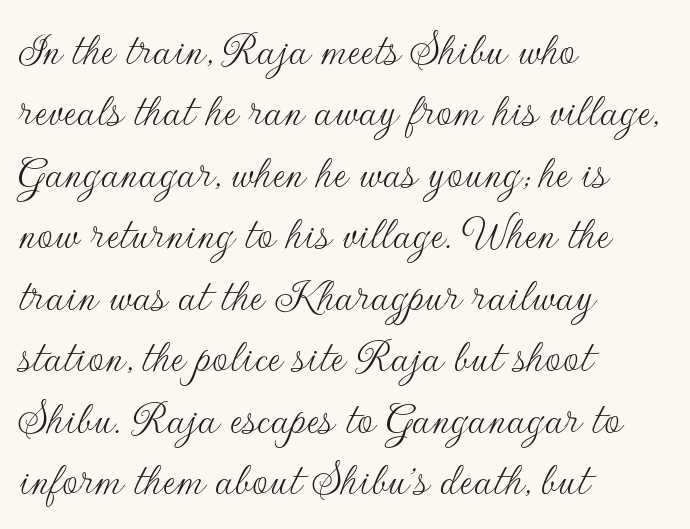
The image shows 50 px thin sans-serif type; set left-aligned, line spacing 1.23x, normal letter spacing, not underlined; low stroke contrast and a small x-height.
